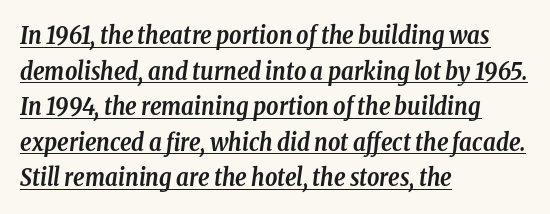
Q: Is the text bold? A: Yes.
Q: Is the text italic (slanted)? A: Yes, it leans right by about 8 degrees.
Q: Is the text underlined? A: Yes.
Q: How is the paragraph aligned? A: Left-aligned.
Q: Is the spacing between letters normal or unusually wide? A: Normal.
Q: Is the spacing between lines tight, normal or loose? A: Normal.
